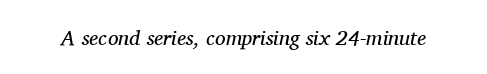
Compared with typical body copy, the letter spacing here is the same. Anything drawn beneath the words? Only blank space. Is this a heavy cut? Hardly; it is regular or lighter. A typesetter would mark this as italic.
